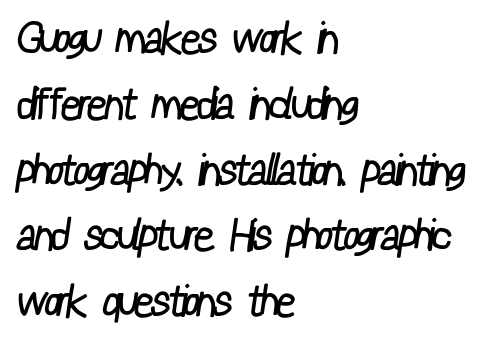
Q: Is the text bold? A: No.
Q: Is the typeface a serif or a sans-serif typeface? A: Sans-serif.
Q: Is the text underlined? A: No.
Q: How is the paragraph aligned? A: Left-aligned.
Q: Is the spacing between letters normal or unusually wide? A: Normal.
Q: Is the spacing between lines tight, normal or loose? A: Normal.
Q: Width (condensed, normal, or wide)? A: Condensed.
Q: Stroke contrast? A: Low.
Q: x-height? A: Medium.
Q: Monospaced? A: No.
